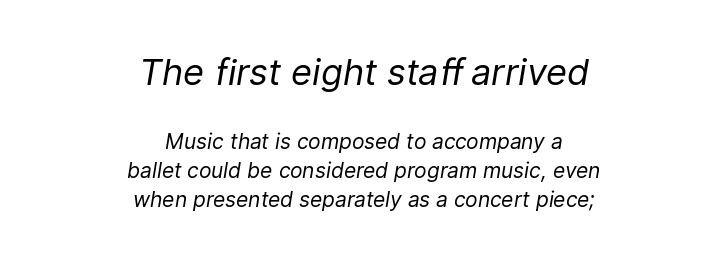
Q: Is the text bold? A: No.
Q: Is the text italic (slanted)? A: Yes, it leans right by about 9 degrees.
Q: Is the text underlined? A: No.
Q: How is the paragraph aligned? A: Centered.
Q: Is the spacing between letters normal or unusually wide? A: Normal.
Q: Is the spacing between lines tight, normal or loose? A: Normal.
Q: Which block of text is set in a larger size, the first (top) or the second (bottom)? A: The first (top) one.
Q: Width (condensed, normal, or wide)? A: Normal.
Q: Stroke contrast? A: Low.
Q: x-height? A: Medium.
Q: Monospaced? A: No.
